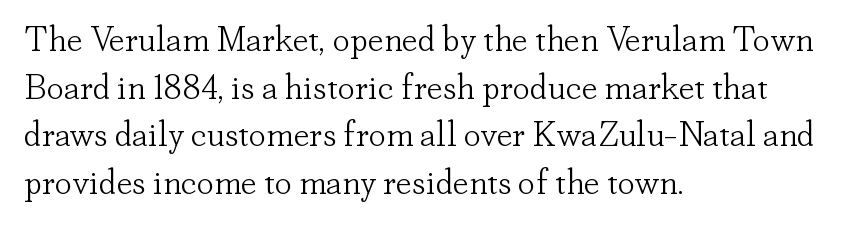
Q: Is the text bold? A: No.
Q: Is the text italic (slanted)? A: No, it is upright.
Q: Is the typeface a serif or a sans-serif typeface? A: Serif.
Q: Is the text underlined? A: No.
Q: How is the paragraph aligned? A: Left-aligned.
Q: Is the spacing between letters normal or unusually wide? A: Normal.
Q: Is the spacing between lines tight, normal or loose? A: Normal.
Q: Width (condensed, normal, or wide)? A: Normal.
Q: Stroke contrast? A: Low.
Q: x-height? A: Small.
Q: Monospaced? A: No.
